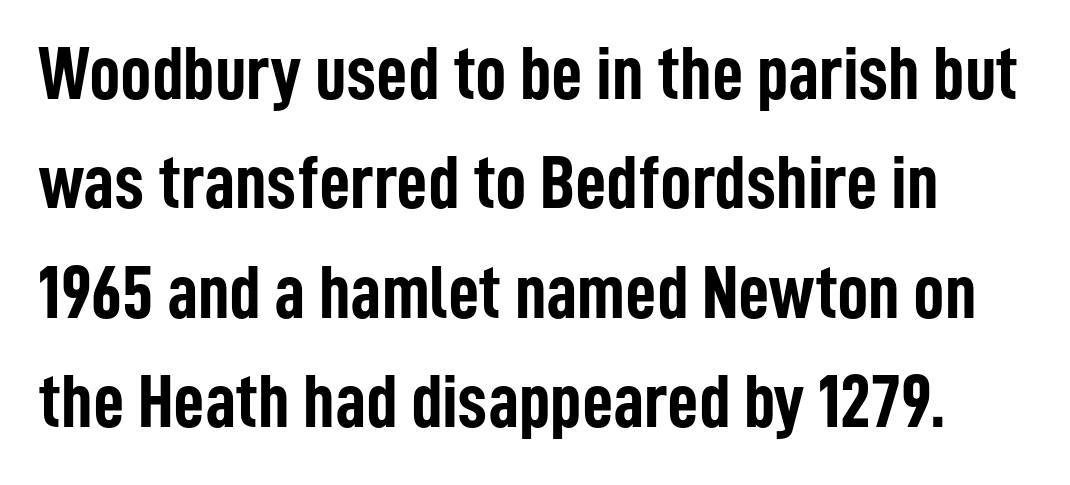
{"serif": "no", "italic": "no", "bold": "yes", "weight": "semibold", "width": "condensed", "stroke_contrast": "low", "x_height": "medium", "monospaced": "no", "underline": "no", "line_spacing": "normal", "line_spacing_ratio": 1.42, "letter_spacing": "normal", "letter_spacing_em": 0.0, "glyph_px": 77}
